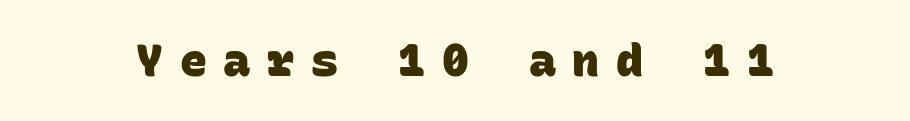
The designer went with a sans here, leaving each stem footless. Plenty of ink on the page — the face is bold. Check under the words: just untouched page. Between one letter and the next there's a generous, obvious gap.
